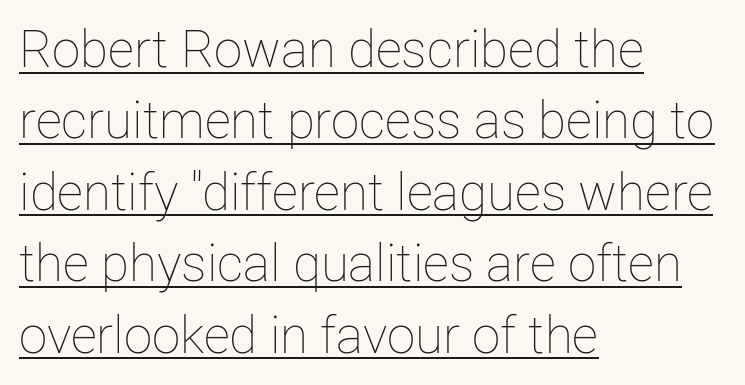
The image shows 51 px thin type, upright; set left-aligned, normal line spacing (1.4x), normal letter spacing, underlined; low stroke contrast and a medium x-height.
